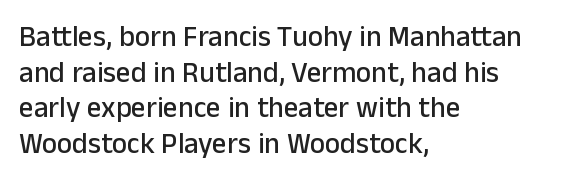
{"serif": "no", "italic": "no", "width": "normal", "stroke_contrast": "low", "x_height": "medium", "monospaced": "no", "underline": "no", "align": "left", "line_spacing_ratio": 1.23, "letter_spacing": "normal", "letter_spacing_em": 0.0, "glyph_px": 29}
